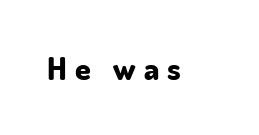
{"serif": "no", "italic": "no", "bold": "yes", "weight": "bold", "width": "normal", "stroke_contrast": "low", "x_height": "small", "monospaced": "no", "underline": "no", "letter_spacing": "wide", "letter_spacing_em": 0.25, "glyph_px": 32}
